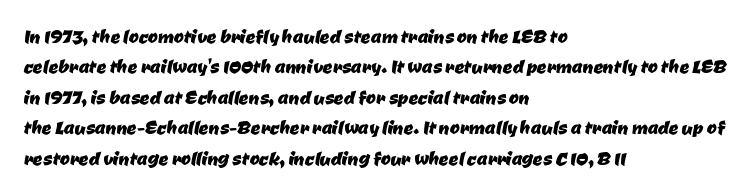
Q: Is the text underlined? A: No.
Q: How is the paragraph aligned? A: Left-aligned.
Q: Is the spacing between letters normal or unusually wide? A: Normal.
Q: Is the spacing between lines tight, normal or loose? A: Normal.
